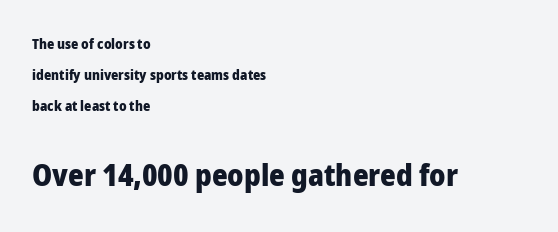
{"serif": "no", "italic": "no", "bold": "yes", "weight": "heavy", "width": "normal", "stroke_contrast": "low", "x_height": "medium", "monospaced": "no", "underline": "no", "align": "left", "line_spacing": "loose", "line_spacing_ratio": 2.23, "letter_spacing": "normal", "letter_spacing_em": 0.0, "larger_block": "second", "size_ratio": 2.14, "glyph_px": 30}
